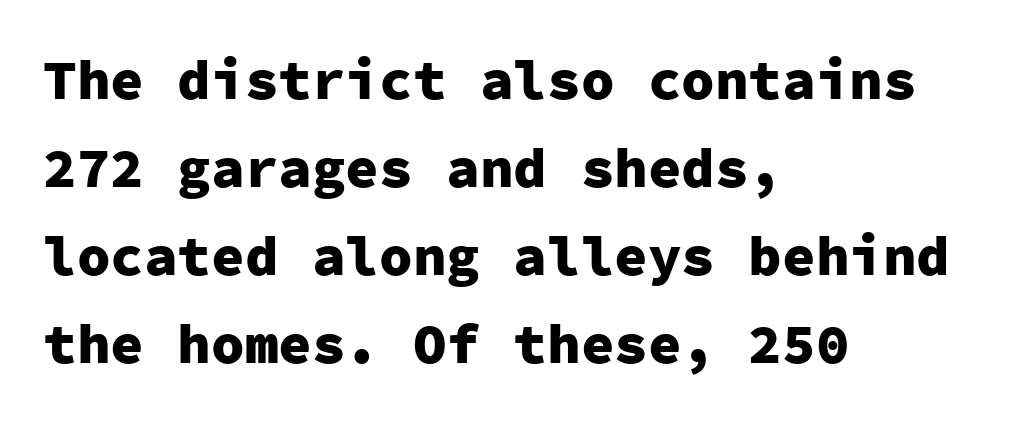
How heavy is the stroke? Heavy — this is a bold. Underline: absent. The typesetter chose a ragged-right arrangement here. No feet cap the strokes, marking this as sans-serif type. Notice how the stems are strictly vertical — no italics here. This sample has the even, mechanical cadence of fixed-width lettering.
